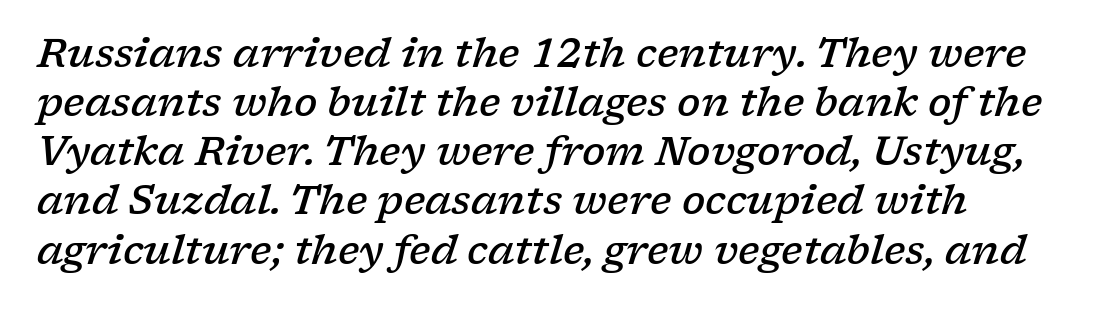
Q: Is the text bold? A: Semi-bold.
Q: Is the text italic (slanted)? A: Yes, it leans right by about 17 degrees.
Q: Is the typeface a serif or a sans-serif typeface? A: Serif.
Q: Is the text underlined? A: No.
Q: Is the spacing between letters normal or unusually wide? A: Normal.
Q: Is the spacing between lines tight, normal or loose? A: Normal.
Q: Width (condensed, normal, or wide)? A: Wide.
Q: Stroke contrast? A: Low.
Q: x-height? A: Medium.
Q: Monospaced? A: No.
